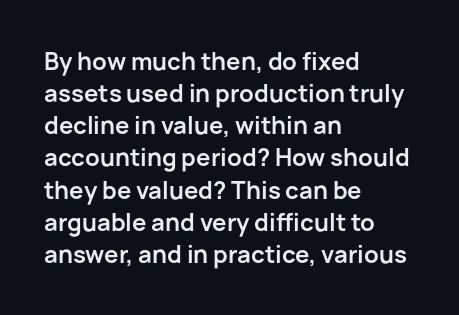
The image shows 24 px bold type, upright; set left-aligned, normal line spacing (1.34x), normal letter spacing, not underlined.
